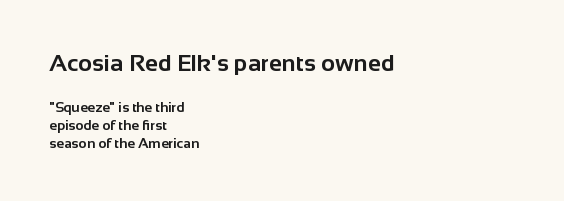
The image shows 24 px bold type, upright; set left-aligned, normal line spacing (1.29x), normal letter spacing, not underlined; the first (top) block is 1.71x larger.
